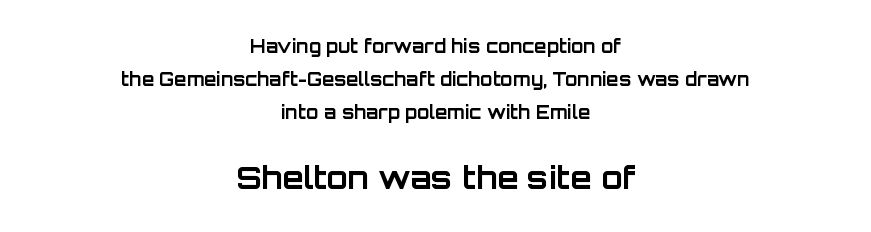
In CSS terms this would be text-align: center. Does the bottom block carry the larger type? Yes, it does. Words appear dense and cohesive because spacing is normal. The letters advance in unequal steps, a hallmark of proportional type.
